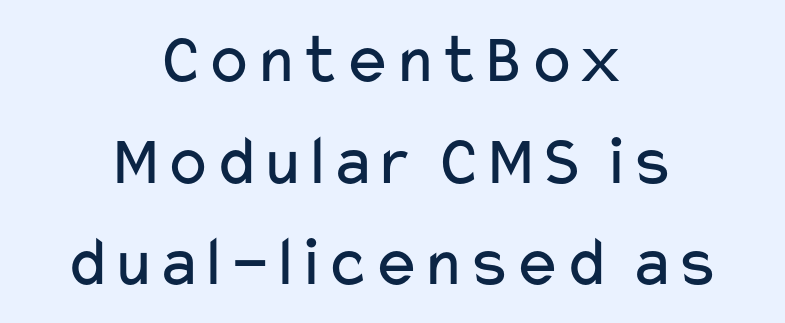
The string is rendered with underlining switched off. The lettering holds an erect, upright posture throughout. The font is comparable to plain body text, perhaps lighter. The vertical gap from one line to the next is medium. Observe the absence of serifs on each vertical stroke in this sample. The letters advance in unequal steps, a hallmark of proportional type.
